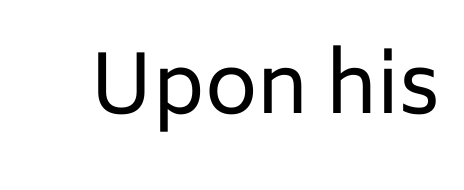
The specimen reads as upright at a glance. Varying glyph widths throughout — classic text-font behaviour. Nope, no serifs anywhere on these letters. These glyphs show unthickened strokes, regular width or finer. The space beneath each line is pristine and unruled. No extra tracking has been applied to these lines.
